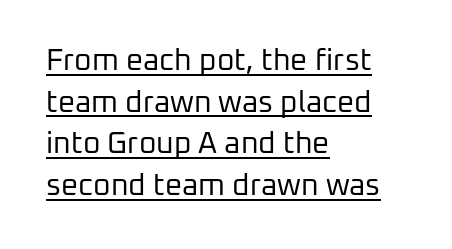
Q: Is the text bold? A: No.
Q: Is the text italic (slanted)? A: No, it is upright.
Q: Is the typeface a serif or a sans-serif typeface? A: Sans-serif.
Q: Is the text underlined? A: Yes.
Q: How is the paragraph aligned? A: Left-aligned.
Q: Is the spacing between letters normal or unusually wide? A: Normal.
Q: Is the spacing between lines tight, normal or loose? A: Normal.
Q: Width (condensed, normal, or wide)? A: Normal.
Q: Stroke contrast? A: Low.
Q: x-height? A: Medium.
Q: Monospaced? A: No.
